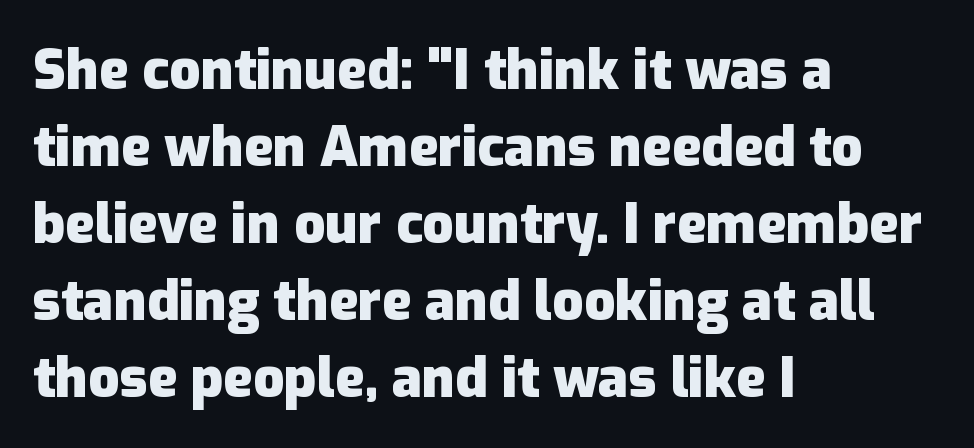
Q: Is the text bold? A: Yes.
Q: Is the text italic (slanted)? A: No, it is upright.
Q: Is the typeface a serif or a sans-serif typeface? A: Sans-serif.
Q: Is the text underlined? A: No.
Q: How is the paragraph aligned? A: Left-aligned.
Q: Is the spacing between letters normal or unusually wide? A: Normal.
Q: Is the spacing between lines tight, normal or loose? A: Normal.
Q: Width (condensed, normal, or wide)? A: Normal.
Q: Stroke contrast? A: Low.
Q: x-height? A: Medium.
Q: Monospaced? A: No.
